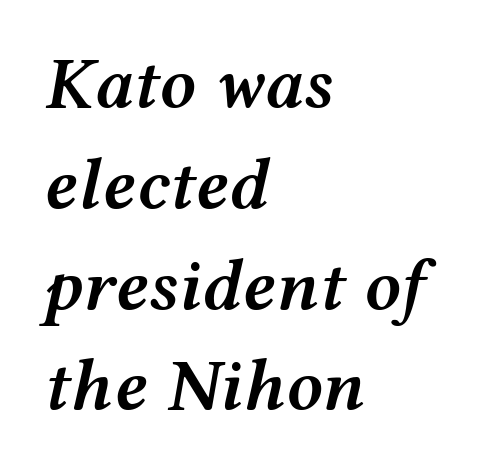
{"italic": "yes", "lean": "right", "slant_degrees": 12, "bold": "semi", "weight": "semibold", "width": "wide", "stroke_contrast": "medium", "x_height": "medium", "monospaced": "no", "underline": "no", "align": "left", "line_spacing": "normal", "line_spacing_ratio": 1.4, "letter_spacing": "normal", "letter_spacing_em": 0.0, "glyph_px": 72}
